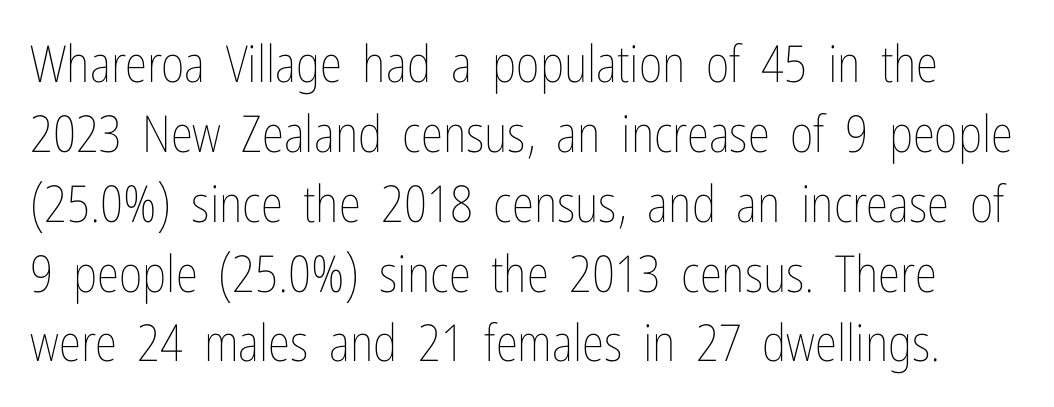
The image shows 51 px thin, condensed type, upright; set normal line spacing (1.37x), normal letter spacing, not underlined; low stroke contrast and a medium x-height.
